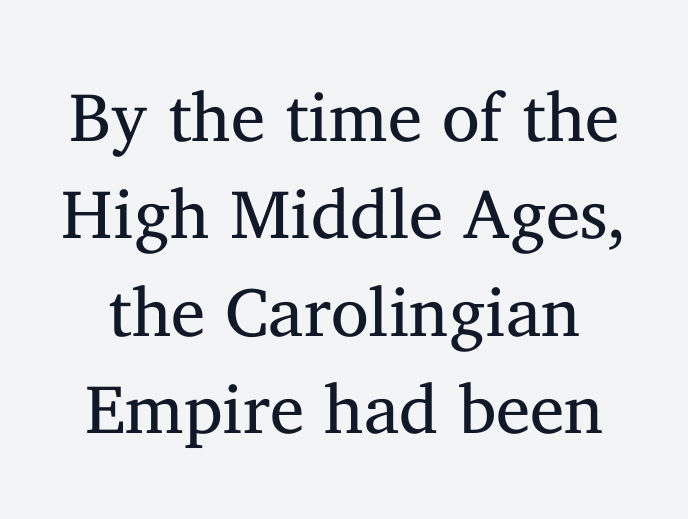
{"serif": "yes", "italic": "no", "bold": "no", "weight": "regular", "width": "normal", "stroke_contrast": "medium", "x_height": "medium", "monospaced": "no", "underline": "no", "line_spacing": "normal", "line_spacing_ratio": 1.41, "letter_spacing": "normal", "letter_spacing_em": 0.0, "glyph_px": 69}
